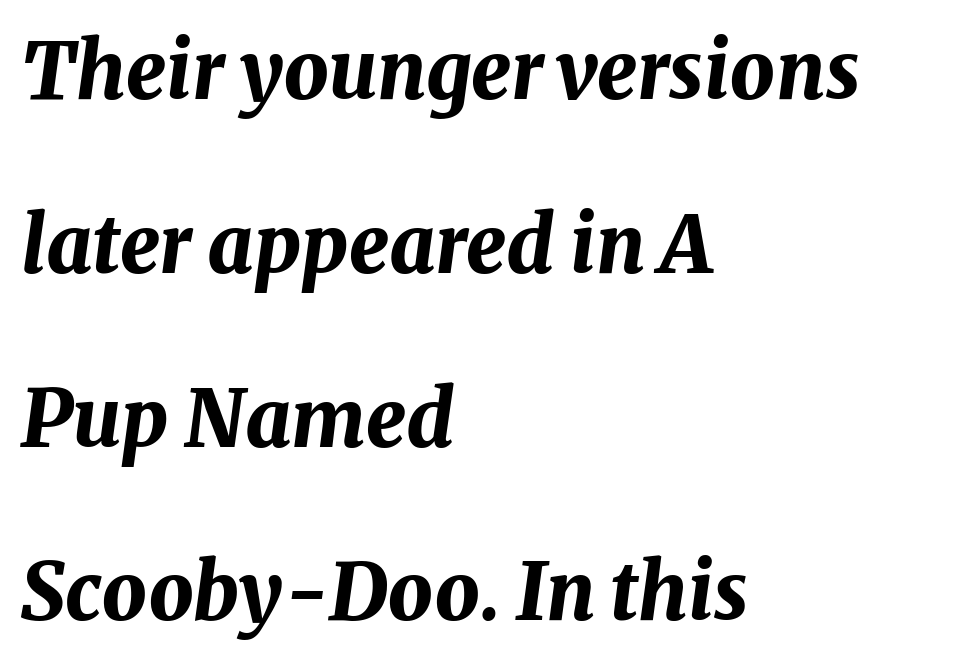
The image shows 79 px bold type, italic (leaning right); set left-aligned, loose line spacing (2.2x), normal letter spacing, not underlined; medium stroke contrast and a medium x-height.
